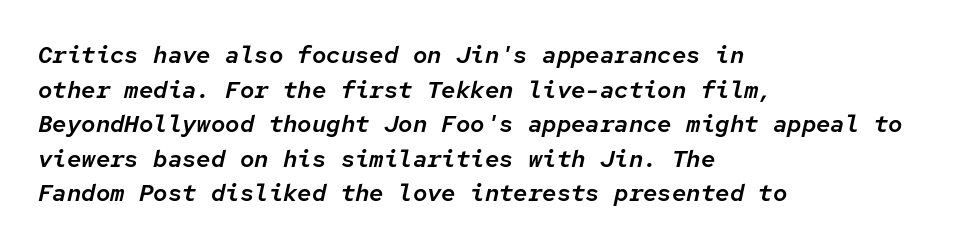
{"italic": "yes", "lean": "right", "slant_degrees": 12, "underline": "no", "align": "left", "line_spacing": "normal", "line_spacing_ratio": 1.44, "letter_spacing": "normal", "letter_spacing_em": 0.0, "glyph_px": 24}
